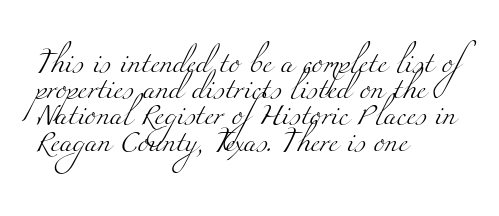
Weight: regular or lighter. One-word summary of the alignment: left. In terms of leading, this rendering sits right in the middle. The horizontal fit of the characters is conventional and even.
